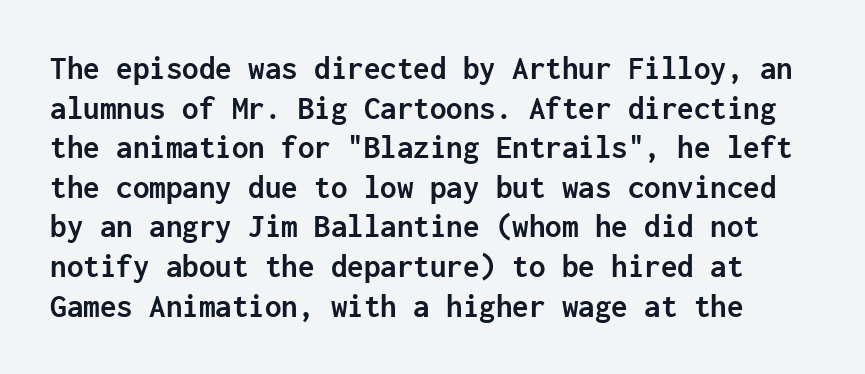
The rendering uses typewriter-style spacing with identical character cells. The horizontal fit of the characters is conventional and even. Underline: absent. You can tell it's not italic because the verticals are truly vertical.
